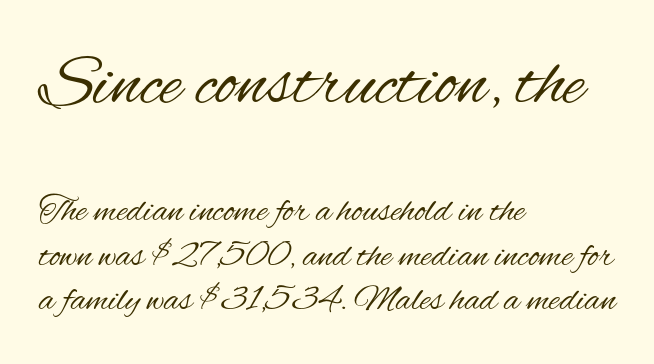
The image shows 74 px regular-weight, condensed sans-serif type; set left-aligned, line spacing 1.21x, normal letter spacing, not underlined; the first (top) block is 2.0x larger; medium stroke contrast and a small x-height.
